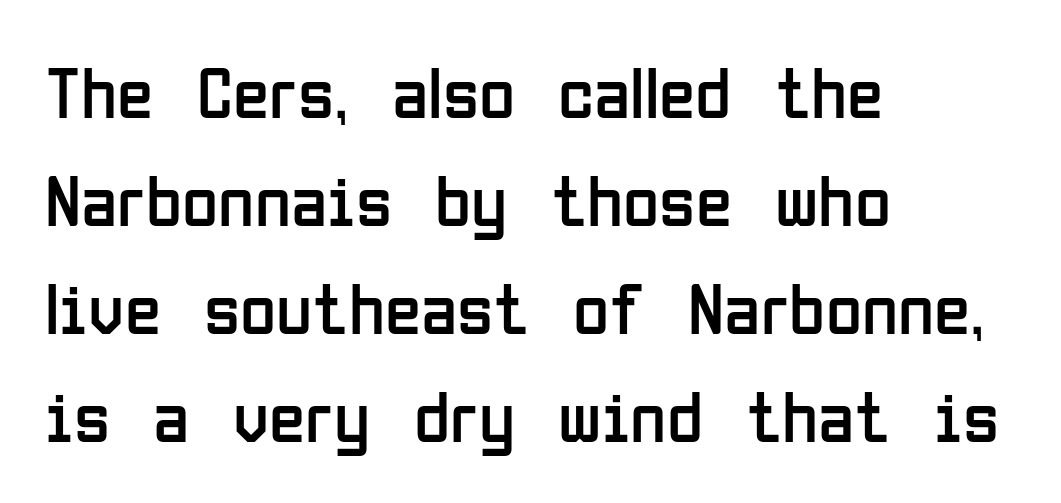
One glance says typical: line gaps are just what's usual. Spacing verdict: proportional, widths tailored to each character. These glyphs show unthickened strokes, regular width or finer. Clear beneath every line of the passage. In terms of posture, this sample is upright.
